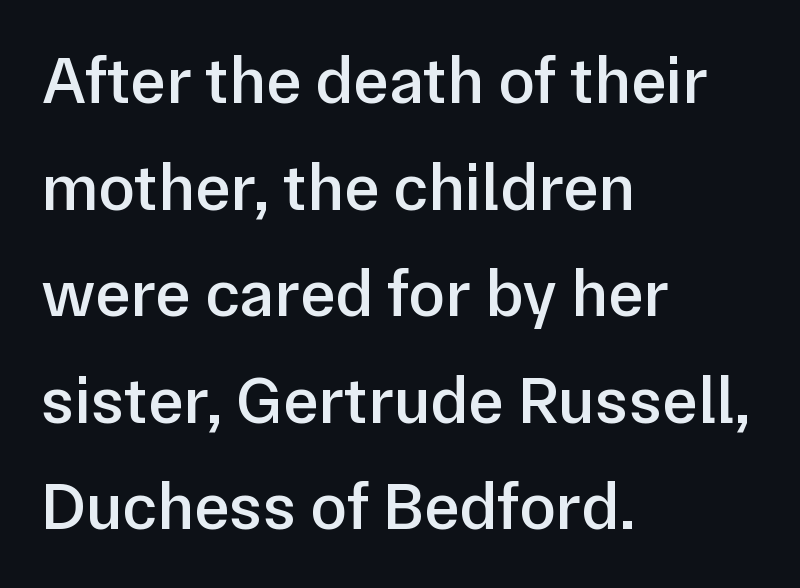
{"serif": "no", "italic": "no", "bold": "semi", "weight": "semibold", "width": "normal", "stroke_contrast": "low", "x_height": "medium", "monospaced": "no", "underline": "no", "align": "left", "line_spacing": "normal", "line_spacing_ratio": 1.59, "letter_spacing": "normal", "letter_spacing_em": 0.0, "glyph_px": 67}
